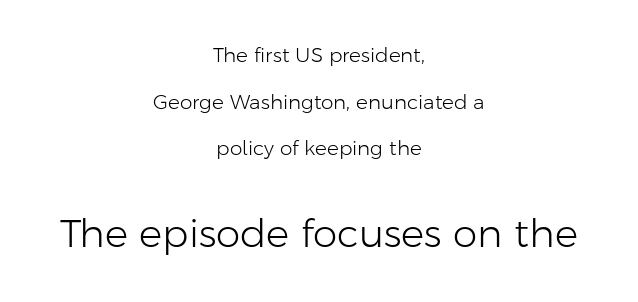
The image shows 39 px light sans-serif type, upright; set centered, loose line spacing (2.33x), normal letter spacing, not underlined; the second (bottom) block is 1.95x larger; low stroke contrast and a medium x-height.
